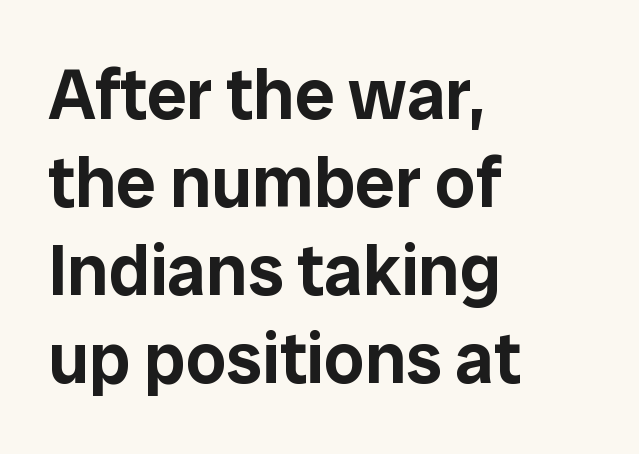
The image shows 71 px sans-serif type, upright; set left-aligned, line spacing 1.24x, normal letter spacing, not underlined; low stroke contrast and a medium x-height.
